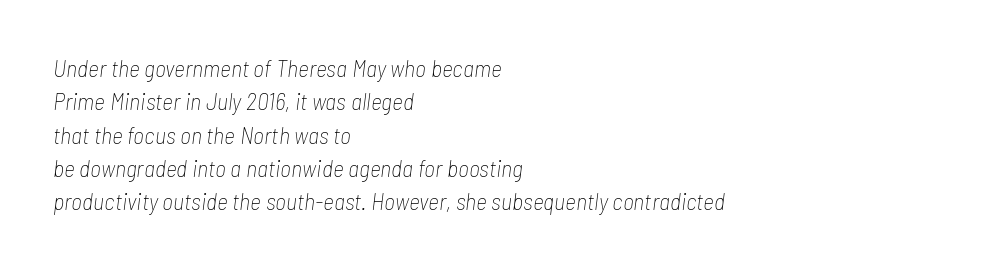
The image shows 24 px text type, italic (leaning right); set left-aligned, normal line spacing (1.39x), normal letter spacing, not underlined.
